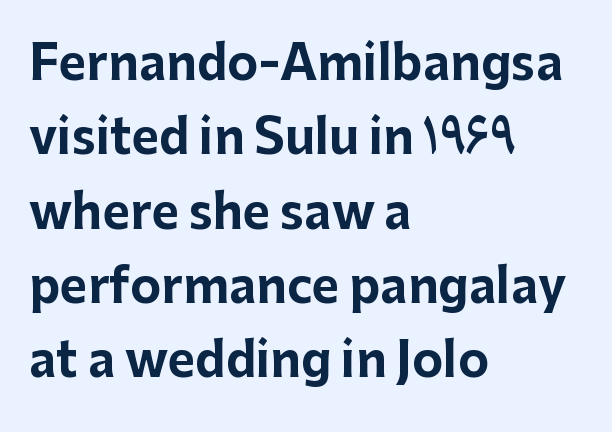
Q: Is the text bold? A: Yes.
Q: Is the text italic (slanted)? A: No, it is upright.
Q: Is the typeface a serif or a sans-serif typeface? A: Sans-serif.
Q: Is the text underlined? A: No.
Q: How is the paragraph aligned? A: Left-aligned.
Q: Is the spacing between letters normal or unusually wide? A: Normal.
Q: Is the spacing between lines tight, normal or loose? A: Normal.
Q: Width (condensed, normal, or wide)? A: Normal.
Q: Stroke contrast? A: Low.
Q: x-height? A: Medium.
Q: Monospaced? A: No.
